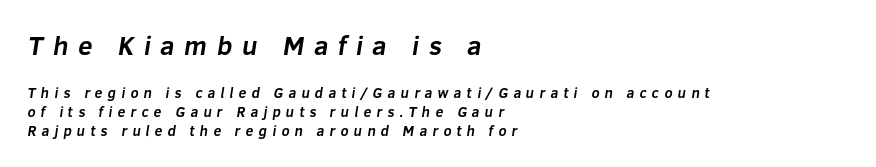
{"bold": "yes", "underline": "no", "align": "left", "line_spacing": "normal", "line_spacing_ratio": 1.33, "letter_spacing": "wide", "letter_spacing_em": 0.37, "larger_block": "first", "size_ratio": 1.86, "glyph_px": 26}
